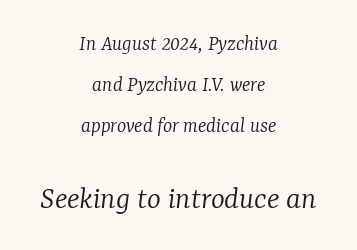
Q: Is the text bold? A: No.
Q: Is the text italic (slanted)? A: Yes, it leans right by about 7 degrees.
Q: Is the typeface a serif or a sans-serif typeface? A: Serif.
Q: Is the text underlined? A: No.
Q: How is the paragraph aligned? A: Centered.
Q: Is the spacing between letters normal or unusually wide? A: Normal.
Q: Which block of text is set in a larger size, the first (top) or the second (bottom)? A: The second (bottom) one.
Q: Width (condensed, normal, or wide)? A: Normal.
Q: Stroke contrast? A: Low.
Q: x-height? A: Medium.
Q: Monospaced? A: No.
